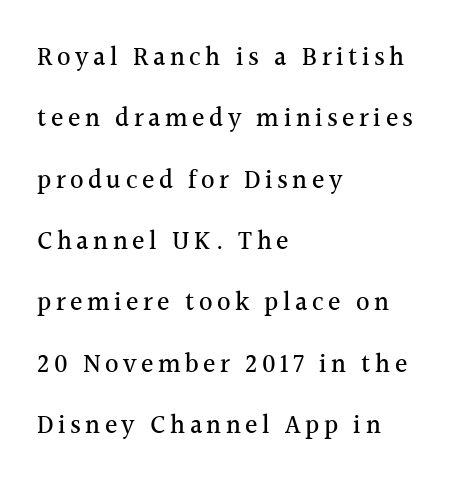
{"italic": "no", "underline": "no", "align": "left", "line_spacing": "loose", "line_spacing_ratio": 2.36, "glyph_px": 26}
